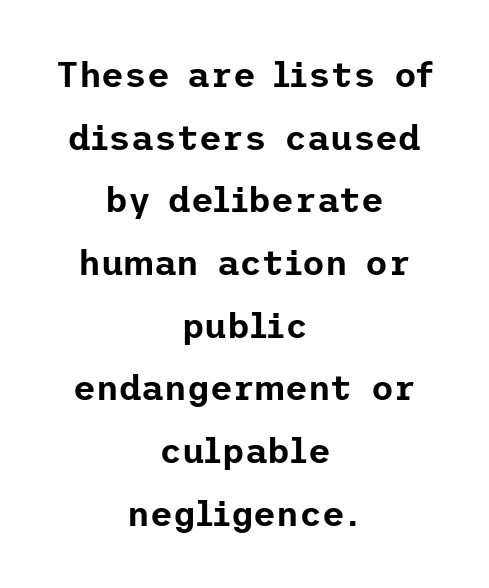
The image shows 35 px sans-serif type, upright; set centered, line spacing 1.79x, normal letter spacing, not underlined; low stroke contrast and a medium x-height.
